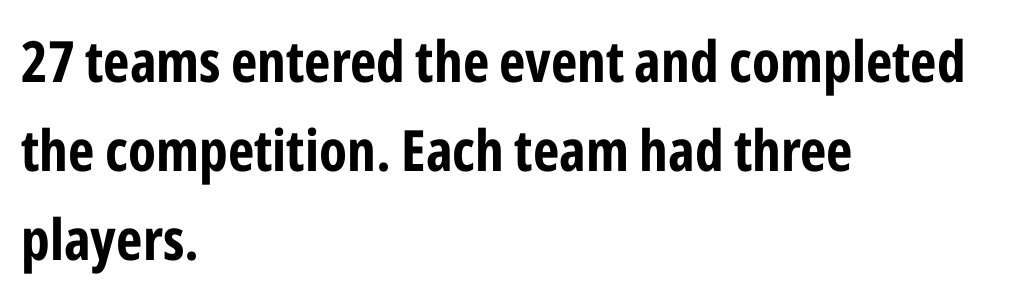
{"serif": "no", "italic": "no", "bold": "yes", "weight": "bold", "width": "condensed", "stroke_contrast": "low", "x_height": "medium", "monospaced": "no", "underline": "no", "align": "left", "line_spacing": "normal", "line_spacing_ratio": 1.56, "letter_spacing": "normal", "letter_spacing_em": 0.0, "glyph_px": 57}
